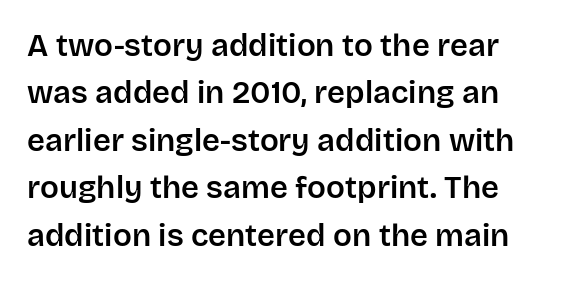
Q: Is the text italic (slanted)? A: No, it is upright.
Q: Is the typeface a serif or a sans-serif typeface? A: Sans-serif.
Q: Is the text underlined? A: No.
Q: Is the spacing between letters normal or unusually wide? A: Normal.
Q: Is the spacing between lines tight, normal or loose? A: Normal.
Q: Width (condensed, normal, or wide)? A: Normal.
Q: Stroke contrast? A: Low.
Q: x-height? A: Large.
Q: Monospaced? A: No.
